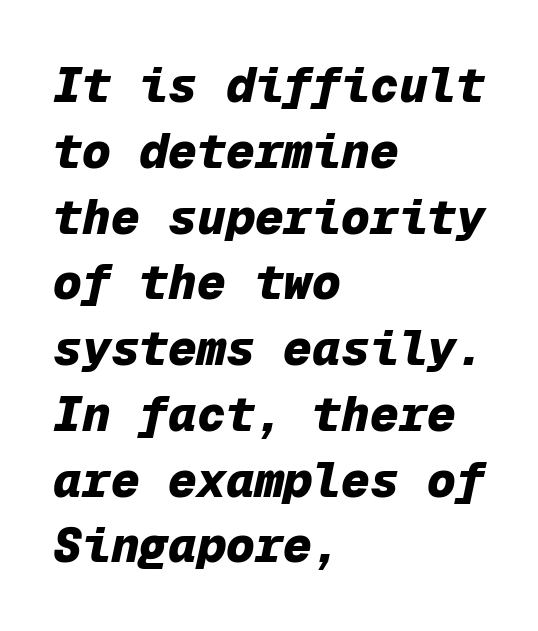
{"italic": "yes", "lean": "right", "slant_degrees": 12, "bold": "yes", "weight": "heavy", "width": "normal", "stroke_contrast": "low", "x_height": "medium", "monospaced": "yes", "underline": "no", "align": "left", "line_spacing": "normal", "line_spacing_ratio": 1.37, "letter_spacing": "normal", "letter_spacing_em": 0.0, "glyph_px": 48}
